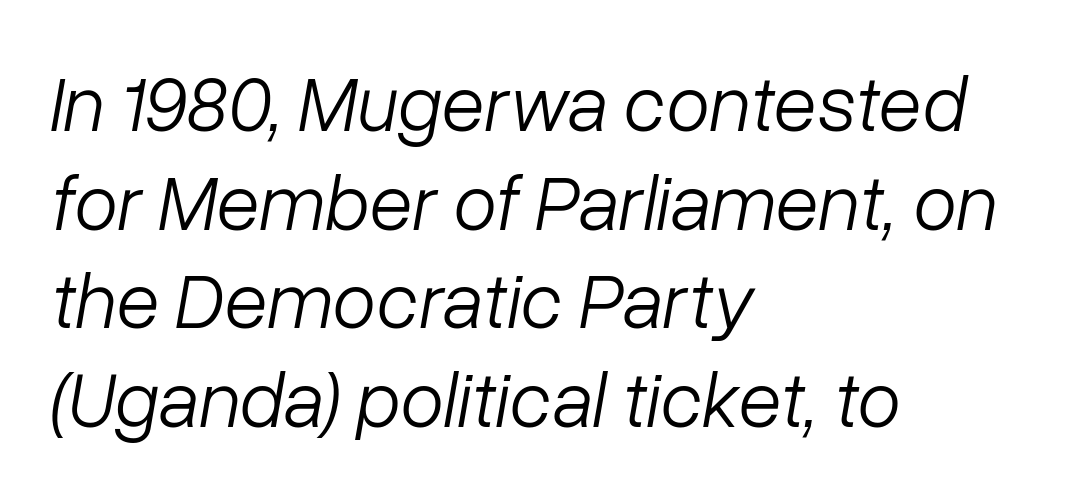
The passage shown is typed in a proportional face where columns would drift. A normal amount of white space separates one row of letters from the next. Stroke thickness stays within the range of a standard reading face or lighter. No extra tracking has been applied to these lines. The baseline area is clear. The face used here has a pronounced slope to its letters.
